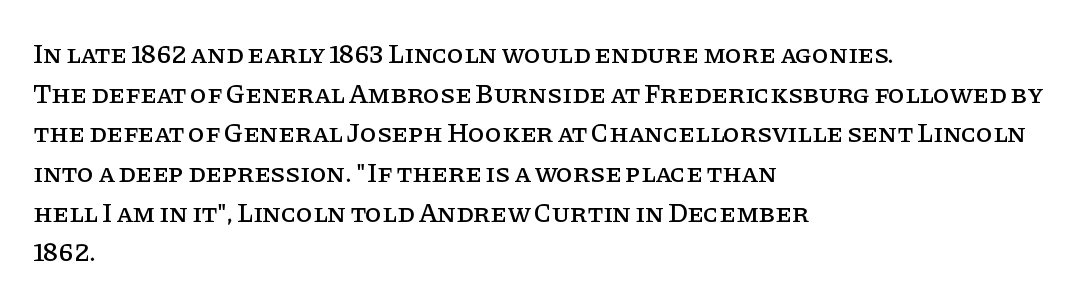
Q: Is the text italic (slanted)? A: No, it is upright.
Q: Is the text underlined? A: No.
Q: How is the paragraph aligned? A: Left-aligned.
Q: Is the spacing between letters normal or unusually wide? A: Normal.
Q: Is the spacing between lines tight, normal or loose? A: Normal.
